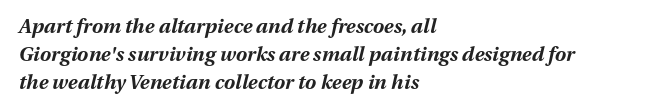
Rendered with sloped, italic letterforms. Underline: absent. Summary of vertical rhythm: regular, with standard interline spacing. This rendering leaves character spacing at its baseline value.
